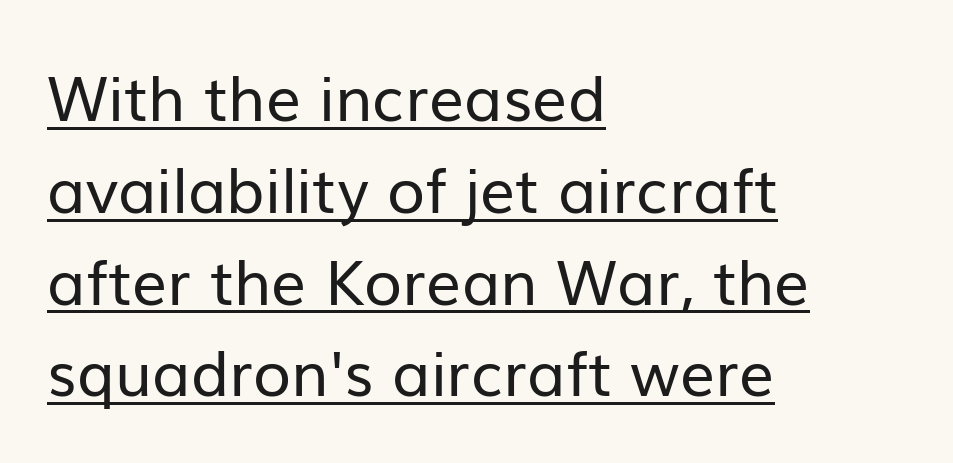
The image shows 62 px regular-weight sans-serif type, upright; set left-aligned, normal line spacing (1.48x), normal letter spacing, underlined; low stroke contrast and a medium x-height.
